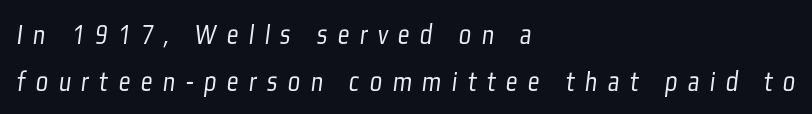
The image shows 29 px light, condensed sans-serif type; set left-aligned, normal line spacing (1.62x), unusually wide letter spacing (+0.36 em), not underlined; low stroke contrast and a medium x-height.
